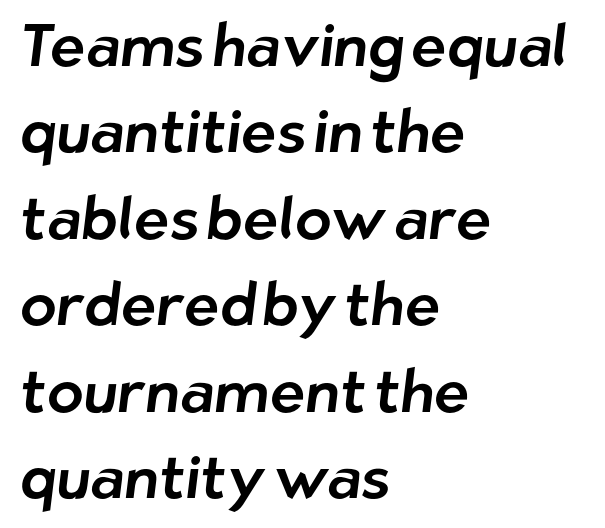
The gap between lines stays unmarked. Leading: standard. No feet cap the strokes, marking this as sans-serif type. The letters advance in unequal steps, a hallmark of proportional type. Which margin do the lines hug? The left one — the right edge is uneven.
